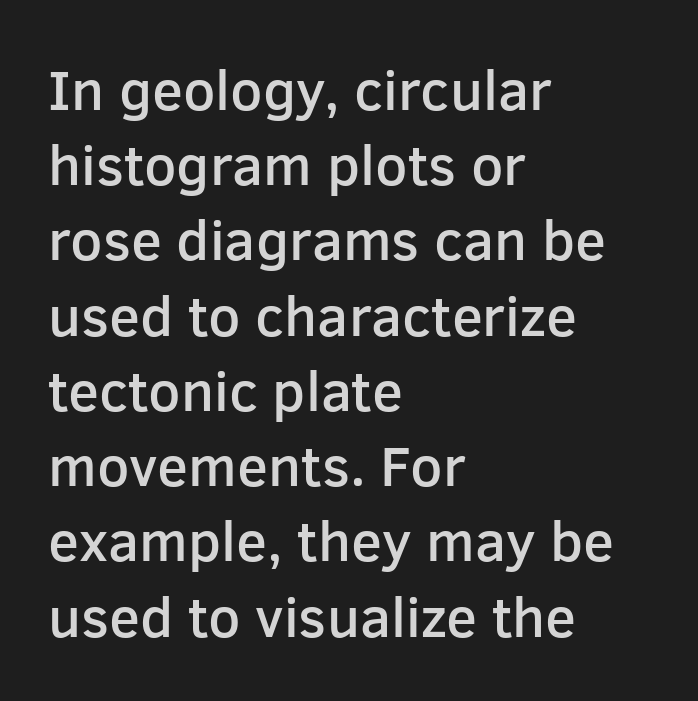
{"serif": "no", "italic": "no", "bold": "semi", "weight": "semibold", "width": "normal", "stroke_contrast": "low", "x_height": "medium", "monospaced": "no", "underline": "no", "align": "left", "line_spacing": "normal", "line_spacing_ratio": 1.32, "letter_spacing": "normal", "letter_spacing_em": 0.0, "glyph_px": 57}
